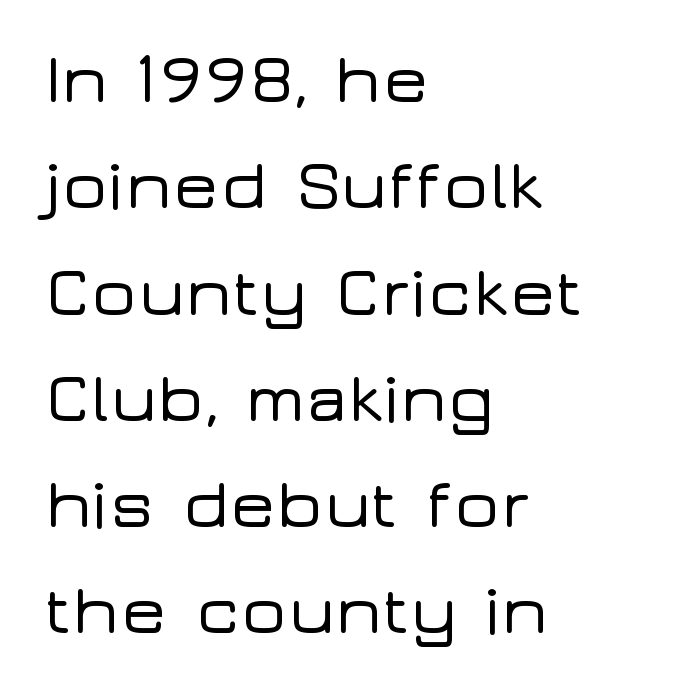
What stands out about the letter spacing? Nothing — it is the standard amount. Posture: vertical. Think of a printed novel: that variable character pitch is what you see here. Compared with a centered layout, this one pins lines to the left instead. Each letter's strokes conclude bluntly, with no projecting serifs. Underlining? Definitely not there.
